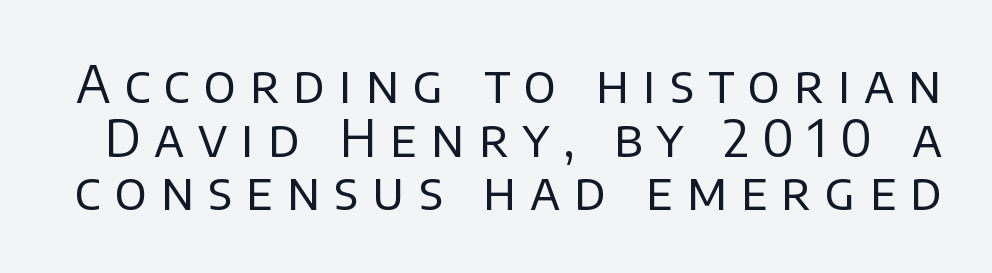
{"serif": "no", "italic": "no", "bold": "no", "weight": "regular", "width": "normal", "stroke_contrast": "low", "x_height": "large", "monospaced": "no", "underline": "no", "line_spacing": "tight", "line_spacing_ratio": 1.05, "letter_spacing": "wide", "letter_spacing_em": 0.27, "glyph_px": 51}
